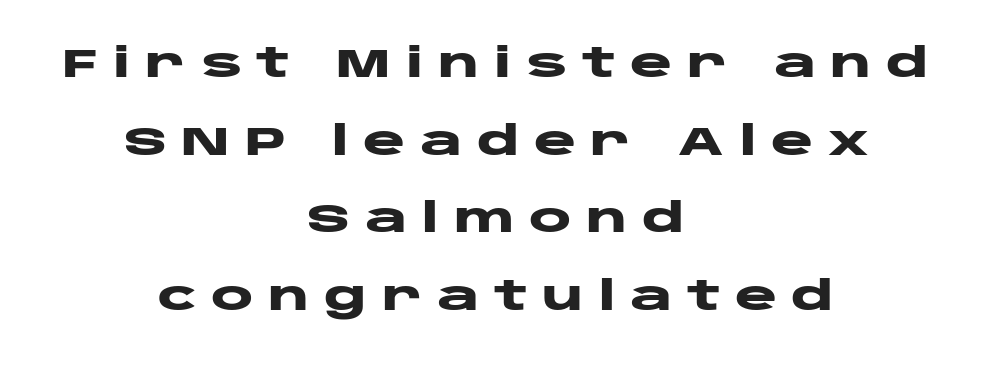
{"serif": "no", "italic": "no", "bold": "yes", "weight": "heavy", "width": "wide", "stroke_contrast": "low", "x_height": "large", "monospaced": "no", "underline": "no", "align": "center", "line_spacing": "loose", "line_spacing_ratio": 1.94, "letter_spacing": "wide", "letter_spacing_em": 0.36, "glyph_px": 40}
